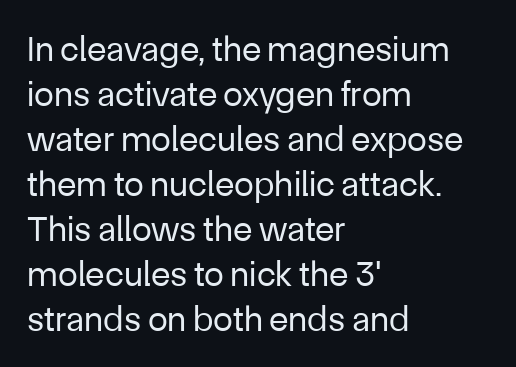
Q: Is the text bold? A: No.
Q: Is the text italic (slanted)? A: No, it is upright.
Q: Is the typeface a serif or a sans-serif typeface? A: Sans-serif.
Q: Is the text underlined? A: No.
Q: How is the paragraph aligned? A: Left-aligned.
Q: Is the spacing between letters normal or unusually wide? A: Normal.
Q: Is the spacing between lines tight, normal or loose? A: Normal.
Q: Width (condensed, normal, or wide)? A: Normal.
Q: Stroke contrast? A: Low.
Q: x-height? A: Medium.
Q: Monospaced? A: No.
